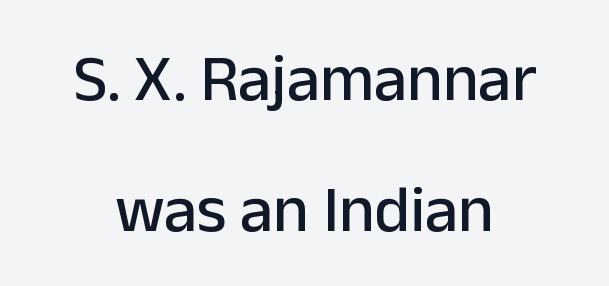
Reading down the block, each line starts at a different indent, mirrored at its end. In terms of letterspacing, this is plain default setting. This sample has the flowing, uneven cadence of proportional lettering. Honestly, the rows look like they've been pulled way apart. No word sits above an underline. Quick note: not italic, upright.
